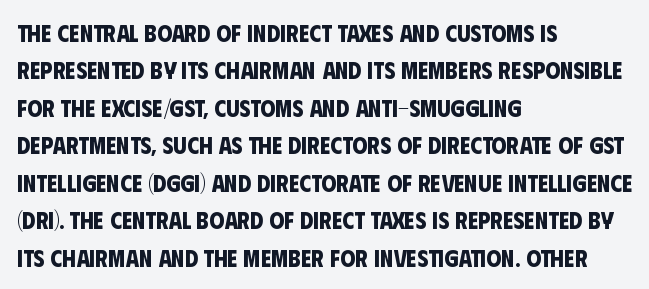
Q: Is the text bold? A: Yes.
Q: Is the text underlined? A: No.
Q: How is the paragraph aligned? A: Left-aligned.
Q: Is the spacing between letters normal or unusually wide? A: Normal.
Q: Is the spacing between lines tight, normal or loose? A: Normal.
